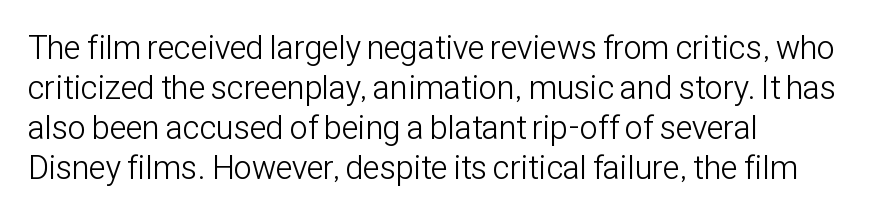
Q: Is the text bold? A: No.
Q: Is the text italic (slanted)? A: No, it is upright.
Q: Is the typeface a serif or a sans-serif typeface? A: Sans-serif.
Q: Is the text underlined? A: No.
Q: How is the paragraph aligned? A: Left-aligned.
Q: Is the spacing between letters normal or unusually wide? A: Normal.
Q: Width (condensed, normal, or wide)? A: Condensed.
Q: Stroke contrast? A: Low.
Q: x-height? A: Medium.
Q: Monospaced? A: No.
